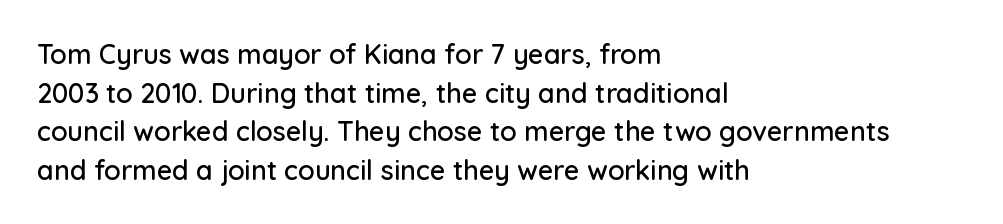
The image shows 27 px text type, upright; set left-aligned, normal line spacing (1.43x), normal letter spacing, not underlined.
